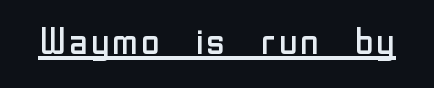
The image shows 37 px regular-weight sans-serif type, upright; set normal letter spacing, underlined; low stroke contrast and a medium x-height.
